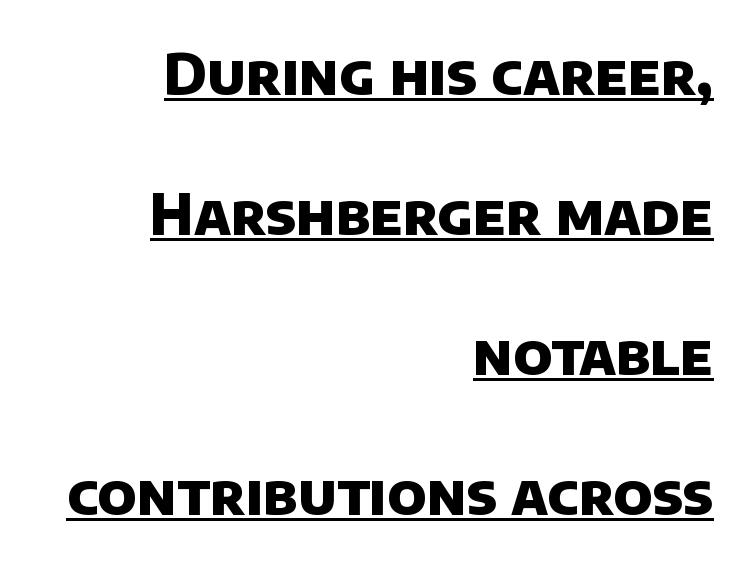
The image shows 56 px heavy sans-serif type; set right-aligned, loose line spacing (2.5x), normal letter spacing, underlined; low stroke contrast and a large x-height.
